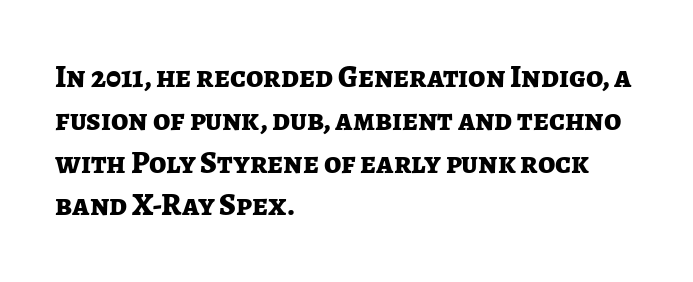
Here the designer chose a conventional face with non-uniform glyph widths. Normally led — the rows are evenly, conventionally spaced. These lines stack with their left ends in a neat column. The letters stand straight up with perfectly vertical stems. This sample uses plain, unmodified letter spacing. The glyphs are unaccompanied by any horizontal stroke below them.
